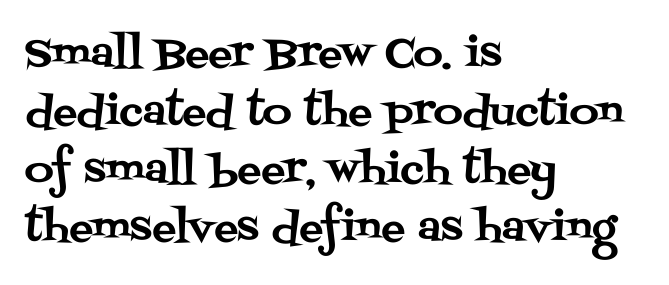
Line beginnings align vertically; line endings do not. Compared with typical body copy, the letter spacing here is the same. The strip under each line holds only bare page. Small tapered or slab feet sit at the stroke ends, so this counts as serif.
